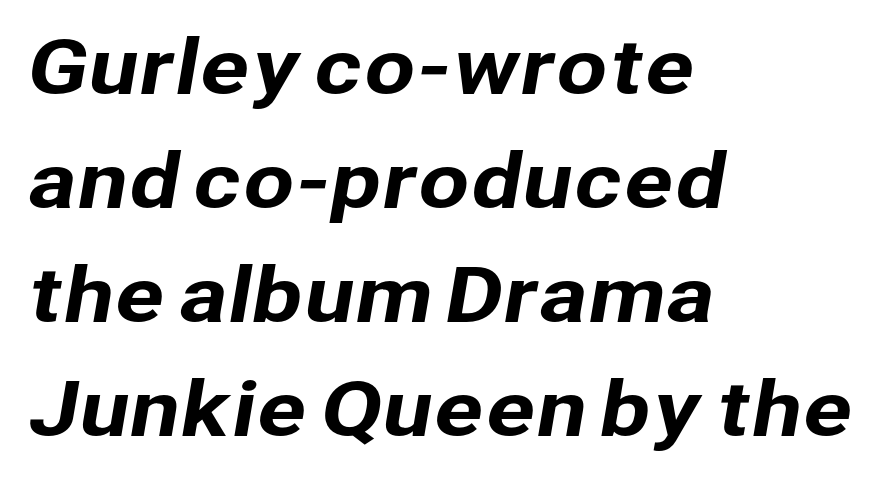
These lines are set flush left with a ragged right edge. No word sits above an underline. Horizontal bands of white between lines are of average thickness. There is no visible air inserted between adjacent glyphs. The typeface chosen for these lines omits serifs.
